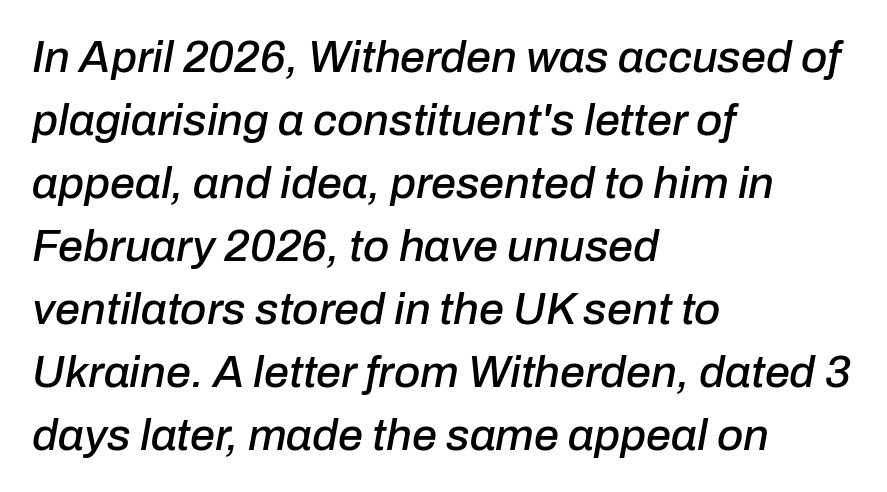
Q: Is the text italic (slanted)? A: Yes, it leans right by about 10 degrees.
Q: Is the text underlined? A: No.
Q: How is the paragraph aligned? A: Left-aligned.
Q: Is the spacing between letters normal or unusually wide? A: Normal.
Q: Is the spacing between lines tight, normal or loose? A: Normal.
Q: Width (condensed, normal, or wide)? A: Normal.
Q: Stroke contrast? A: Low.
Q: x-height? A: Medium.
Q: Monospaced? A: No.
